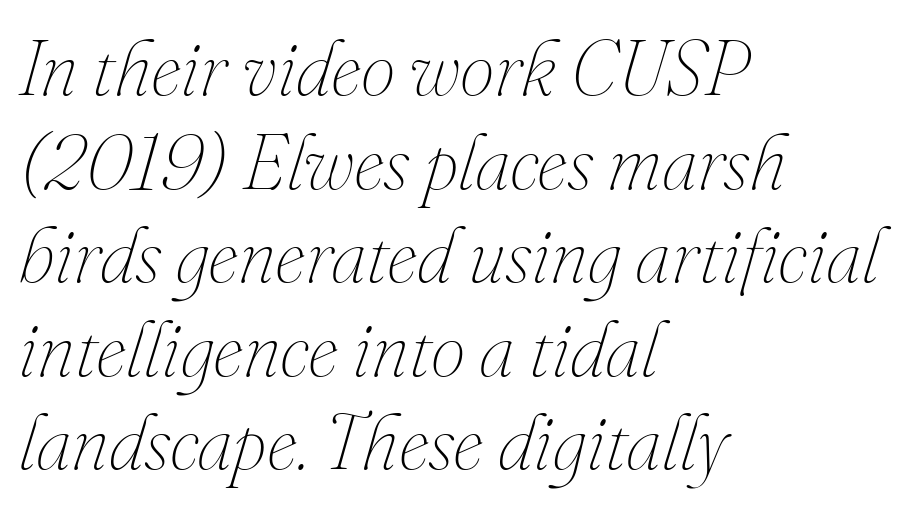
Q: Is the text bold? A: No.
Q: Is the text italic (slanted)? A: Yes, it leans right by about 16 degrees.
Q: Is the text underlined? A: No.
Q: How is the paragraph aligned? A: Left-aligned.
Q: Is the spacing between letters normal or unusually wide? A: Normal.
Q: Width (condensed, normal, or wide)? A: Normal.
Q: Stroke contrast? A: Medium.
Q: x-height? A: Small.
Q: Monospaced? A: No.
